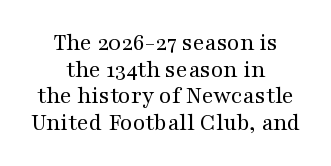
The image shows 25 px text type, upright; set centered, tight line spacing (1.07x), normal letter spacing, not underlined.
